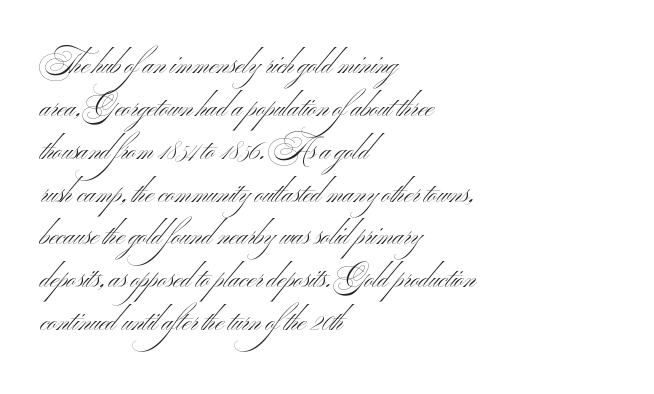
The image shows 28 px light, wide sans-serif type; set left-aligned, normal line spacing (1.53x), normal letter spacing, not underlined; medium stroke contrast and a small x-height.
